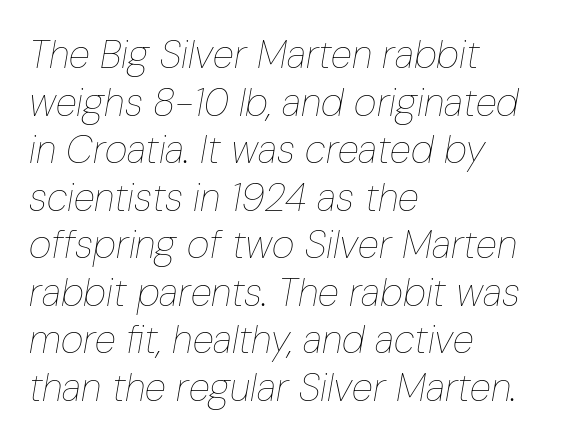
This reads as an unemphasized weight, regular at the heaviest. Note the varied advance widths — an 'i' is clearly narrower than an 'm'. Short note: letters normally spaced. Anything drawn beneath the words? Only blank space. Leftover space on each line is placed entirely after the last word.
